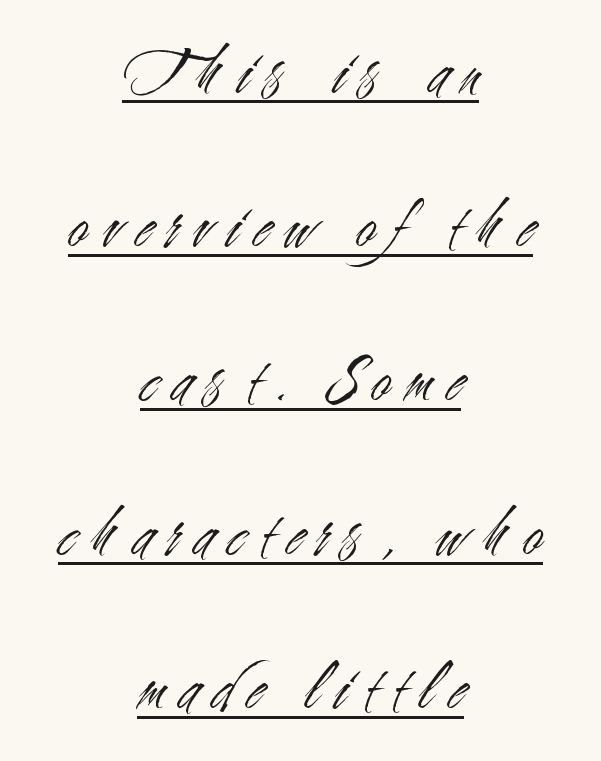
The image shows 70 px light, condensed sans-serif type; set centered, loose line spacing (2.2x), unusually wide letter spacing (+0.21 em), underlined; medium stroke contrast and a small x-height.
